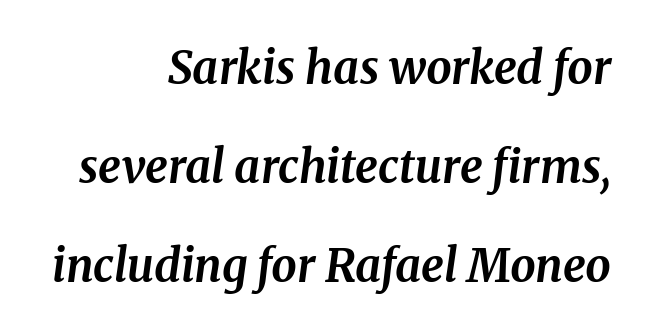
The image shows 45 px bold serif type, italic (leaning right); set right-aligned, loose line spacing (2.2x), normal letter spacing, not underlined; medium stroke contrast and a medium x-height.
